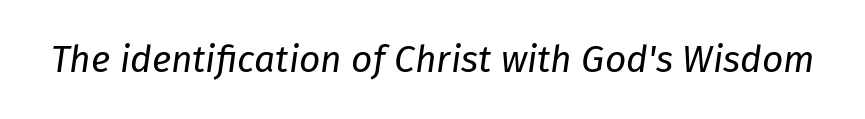
The image shows 37 px regular-weight type, italic (leaning right); set normal letter spacing, not underlined; low stroke contrast and a medium x-height.
